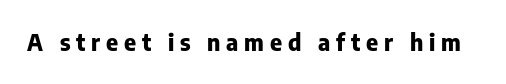
{"italic": "no", "bold": "yes", "underline": "no", "letter_spacing": "wide", "letter_spacing_em": 0.25, "glyph_px": 23}
